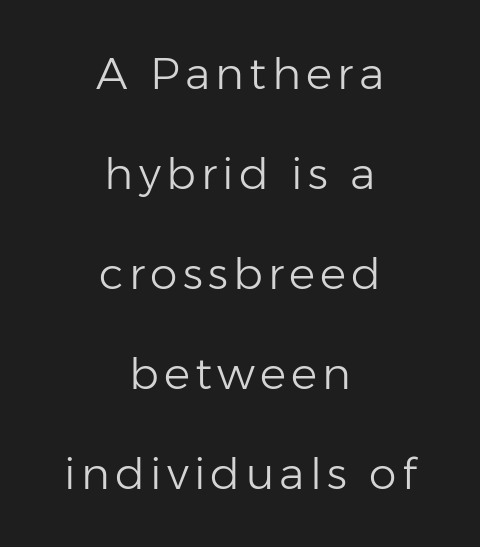
Q: Is the text bold? A: No.
Q: Is the text italic (slanted)? A: No, it is upright.
Q: Is the typeface a serif or a sans-serif typeface? A: Sans-serif.
Q: Is the text underlined? A: No.
Q: How is the paragraph aligned? A: Centered.
Q: Is the spacing between lines tight, normal or loose? A: Loose.
Q: Width (condensed, normal, or wide)? A: Normal.
Q: Stroke contrast? A: Low.
Q: x-height? A: Medium.
Q: Monospaced? A: No.
